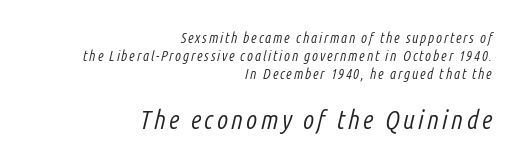
The image shows 26 px text type, italic (leaning right); set right-aligned, normal line spacing (1.3x), not underlined; the second (bottom) block is 1.86x larger.
